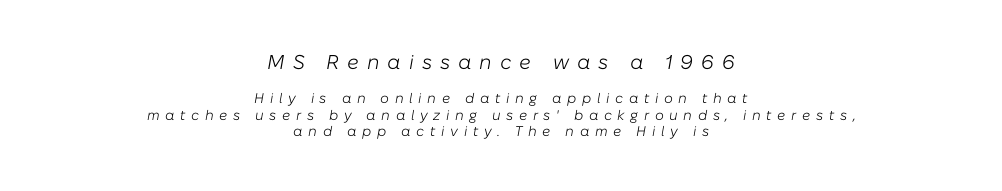
Weight: not bold — regular or lighter. Caption: multi-line text, centered on the measure. It's the slanting kind of type. Descenders hang freely into open space. Tracking here is generous; glyphs stand well apart from one another. Large over small — that's the arrangement of the two blocks here.
